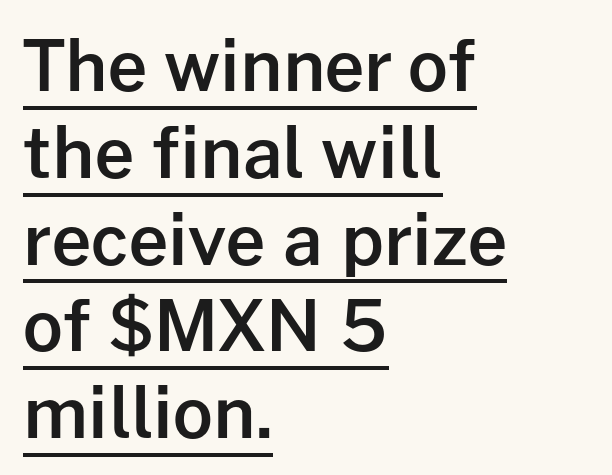
The image shows 70 px semibold sans-serif type, upright; set left-aligned, line spacing 1.24x, normal letter spacing, underlined; low stroke contrast and a medium x-height.
